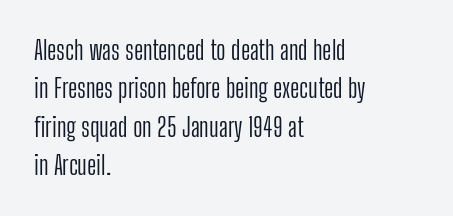
Leftover space on each line is placed entirely after the last word. The font sits on the lighter half of the weight spectrum, regular included. Here the glyphs are tracked normally, forming tight word shapes. Evenly set lines give the paragraph a standard silhouette. The area under the type is left untouched. The letters stand upright; this is a roman face.
